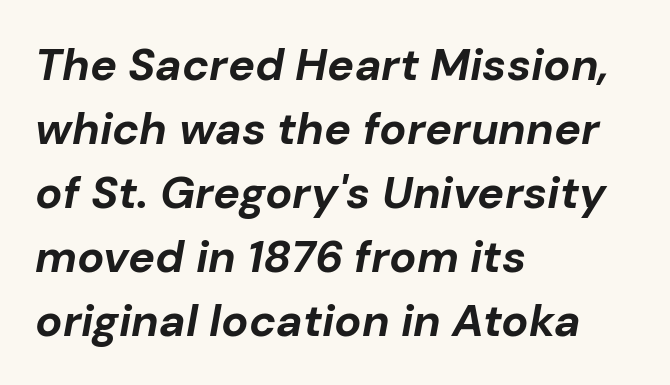
Layout note: lines flush left. Only glyphs here, with clear space below each row. Evenly set lines give the paragraph a standard silhouette. The letters are bold, with thick, heavy strokes. Here the designer chose a conventional face with non-uniform glyph widths. The rendering keeps characters at their native spacing.
